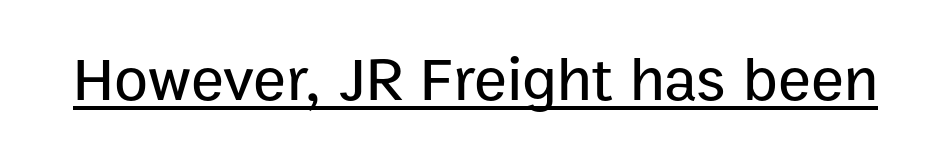
{"serif": "no", "italic": "no", "width": "normal", "stroke_contrast": "low", "x_height": "medium", "monospaced": "no", "underline": "yes", "letter_spacing": "normal", "letter_spacing_em": 0.0, "glyph_px": 62}
